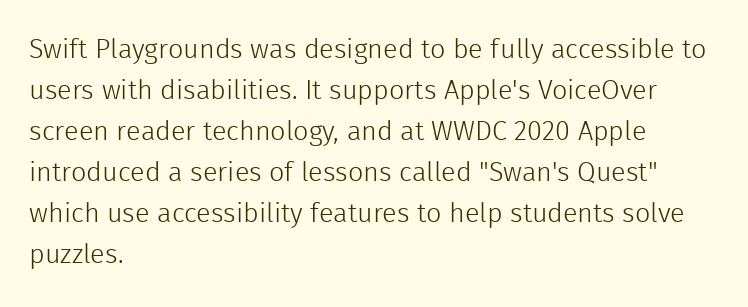
Q: Is the text bold? A: No.
Q: Is the text italic (slanted)? A: No, it is upright.
Q: Is the text underlined? A: No.
Q: How is the paragraph aligned? A: Left-aligned.
Q: Is the spacing between letters normal or unusually wide? A: Normal.
Q: Is the spacing between lines tight, normal or loose? A: Normal.
